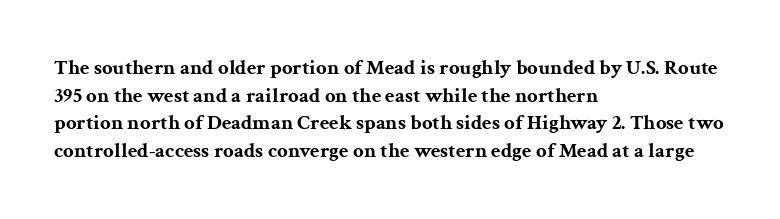
Normally led — the rows are evenly, conventionally spaced. Caption: standard tracking, unaltered. Check the space under the baseline: it is left empty. This sample is left-justified, so line endings fall wherever the words run out. These lines were composed using upright roman letters.
